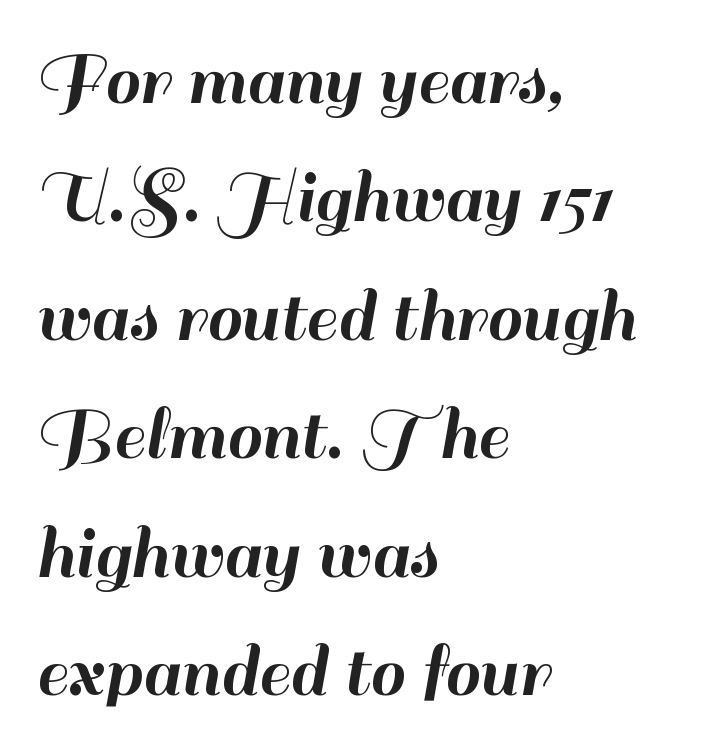
The image shows 79 px sans-serif type; set left-aligned, normal line spacing (1.5x), normal letter spacing, not underlined; high stroke contrast and a small x-height.
